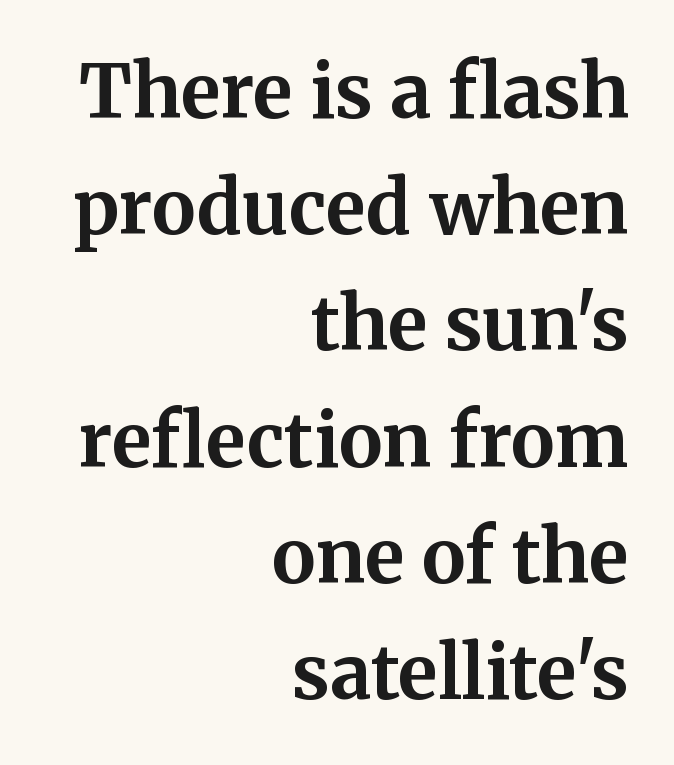
Q: Is the text bold? A: Yes.
Q: Is the text italic (slanted)? A: No, it is upright.
Q: Is the typeface a serif or a sans-serif typeface? A: Serif.
Q: Is the text underlined? A: No.
Q: How is the paragraph aligned? A: Right-aligned.
Q: Is the spacing between letters normal or unusually wide? A: Normal.
Q: Is the spacing between lines tight, normal or loose? A: Normal.
Q: Width (condensed, normal, or wide)? A: Normal.
Q: Stroke contrast? A: Medium.
Q: x-height? A: Medium.
Q: Monospaced? A: No.
